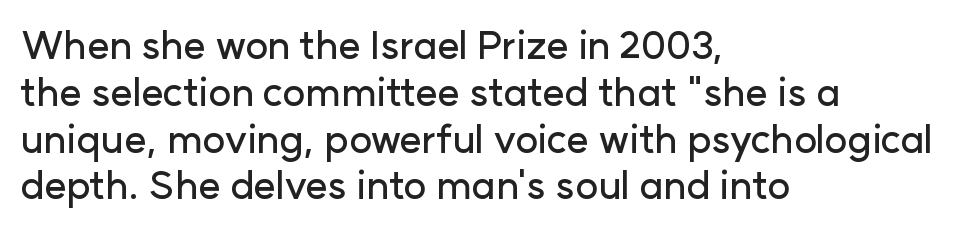
Q: Is the text italic (slanted)? A: No, it is upright.
Q: Is the typeface a serif or a sans-serif typeface? A: Sans-serif.
Q: Is the text underlined? A: No.
Q: How is the paragraph aligned? A: Left-aligned.
Q: Is the spacing between letters normal or unusually wide? A: Normal.
Q: Width (condensed, normal, or wide)? A: Normal.
Q: Stroke contrast? A: Low.
Q: x-height? A: Medium.
Q: Monospaced? A: No.
